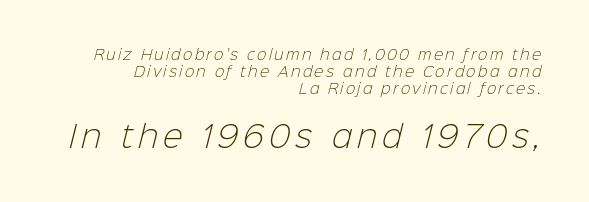
Q: Is the text bold? A: No.
Q: Is the typeface a serif or a sans-serif typeface? A: Sans-serif.
Q: Is the text underlined? A: No.
Q: How is the paragraph aligned? A: Right-aligned.
Q: Which block of text is set in a larger size, the first (top) or the second (bottom)? A: The second (bottom) one.
Q: Width (condensed, normal, or wide)? A: Normal.
Q: Stroke contrast? A: Low.
Q: x-height? A: Medium.
Q: Monospaced? A: No.
